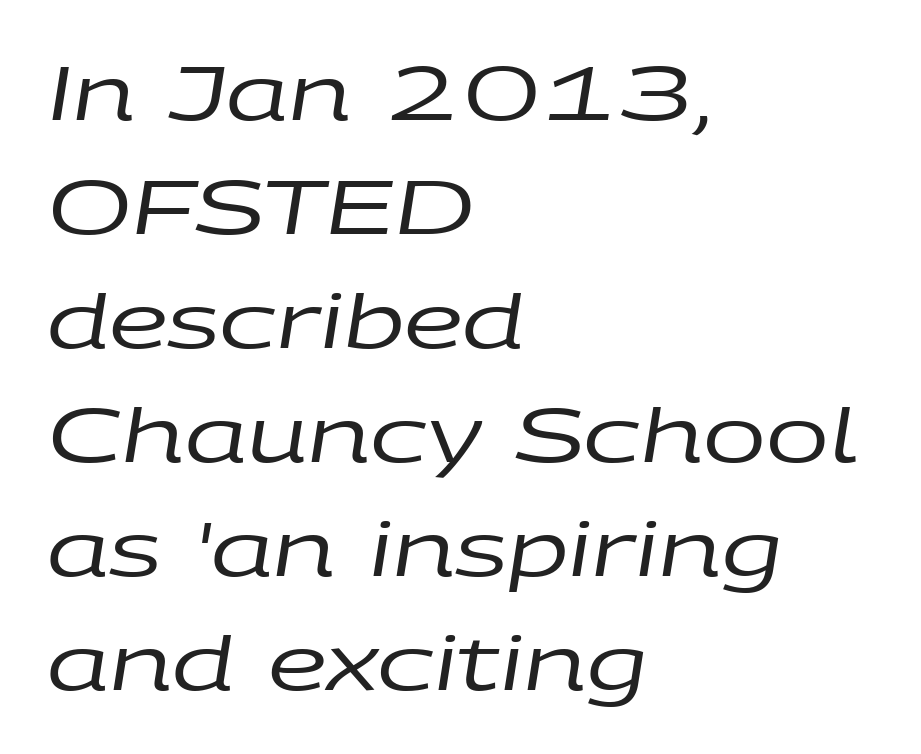
Q: Is the text bold? A: No.
Q: Is the text italic (slanted)? A: Yes, it leans right by about 9 degrees.
Q: Is the text underlined? A: No.
Q: How is the paragraph aligned? A: Left-aligned.
Q: Is the spacing between letters normal or unusually wide? A: Normal.
Q: Is the spacing between lines tight, normal or loose? A: Normal.
Q: Width (condensed, normal, or wide)? A: Wide.
Q: Stroke contrast? A: Low.
Q: x-height? A: Large.
Q: Monospaced? A: No.
